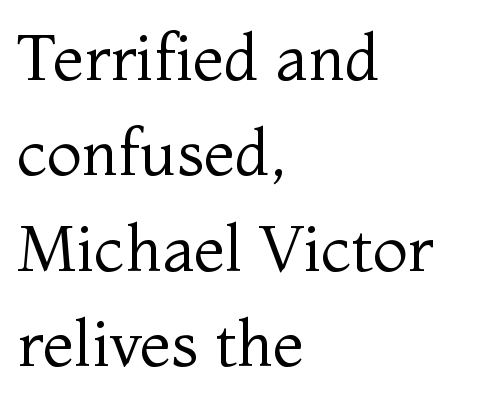
{"serif": "yes", "italic": "no", "bold": "no", "weight": "regular", "width": "normal", "stroke_contrast": "medium", "x_height": "medium", "monospaced": "no", "underline": "no", "align": "left", "line_spacing": "normal", "line_spacing_ratio": 1.49, "letter_spacing": "normal", "letter_spacing_em": 0.0, "glyph_px": 64}
